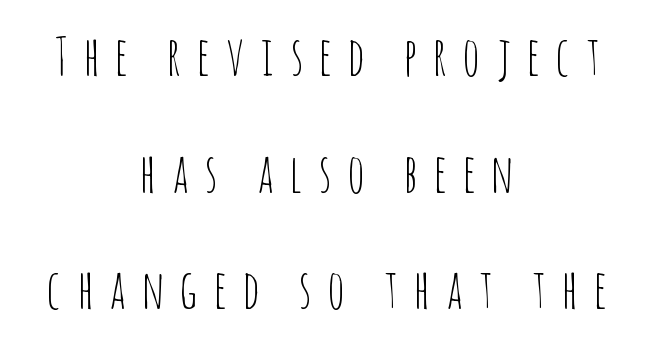
{"serif": "no", "italic": "no", "bold": "no", "weight": "thin", "width": "condensed", "stroke_contrast": "low", "x_height": "large", "monospaced": "no", "underline": "no", "align": "center", "line_spacing": "loose", "line_spacing_ratio": 2.2, "letter_spacing": "wide", "letter_spacing_em": 0.3, "glyph_px": 53}
